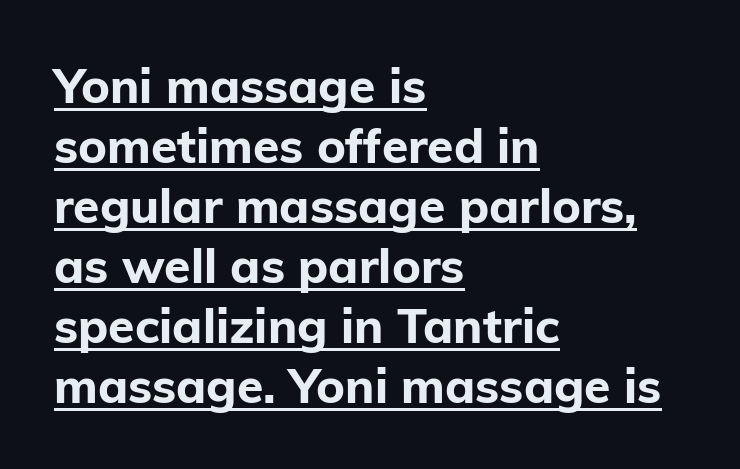
{"serif": "no", "italic": "no", "bold": "yes", "weight": "bold", "width": "normal", "stroke_contrast": "low", "x_height": "medium", "monospaced": "no", "underline": "yes", "align": "left", "line_spacing": "normal", "line_spacing_ratio": 1.25, "letter_spacing": "normal", "letter_spacing_em": 0.0, "glyph_px": 48}
